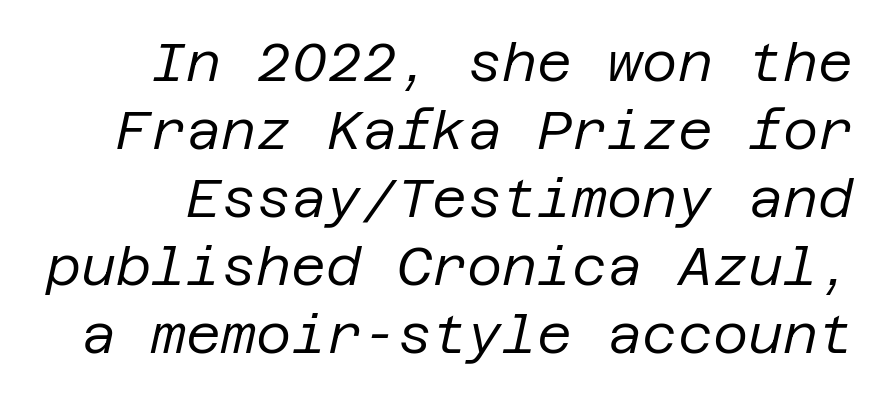
{"italic": "yes", "lean": "right", "slant_degrees": 12, "bold": "no", "weight": "regular", "width": "normal", "stroke_contrast": "low", "x_height": "large", "underline": "no", "line_spacing": "normal", "line_spacing_ratio": 1.26, "letter_spacing": "normal", "letter_spacing_em": 0.0, "glyph_px": 54}
